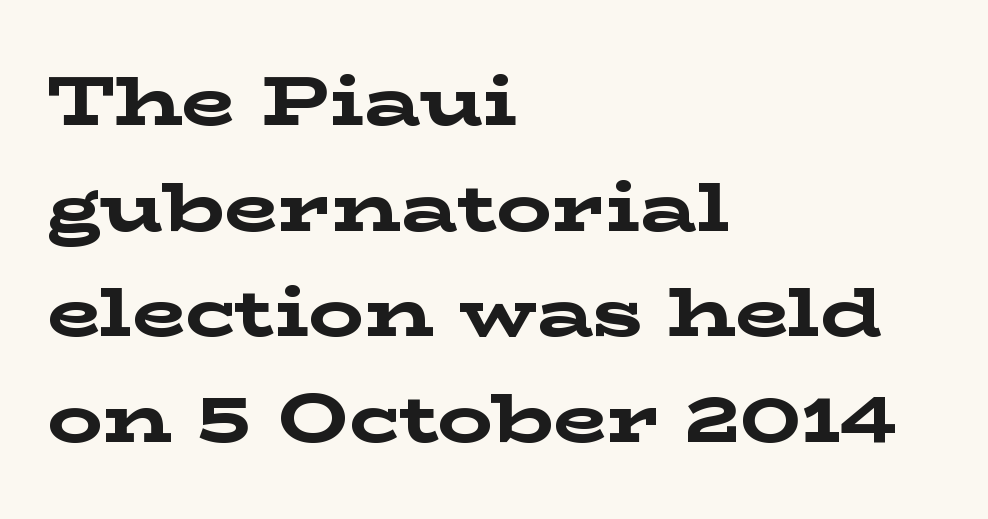
Nobody touched the tracking dial on this one. The setting favours the left margin, as ordinary paragraphs usually do. Here the designer chose a conventional face with non-uniform glyph widths. The vertical gap from one line to the next is medium. I'd call this a serif setting — the letters wear small feet.
